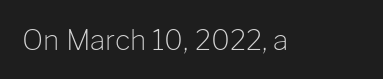
{"serif": "no", "italic": "no", "bold": "no", "weight": "light", "width": "normal", "stroke_contrast": "low", "x_height": "medium", "monospaced": "no", "underline": "no", "letter_spacing": "normal", "letter_spacing_em": 0.0, "glyph_px": 28}
